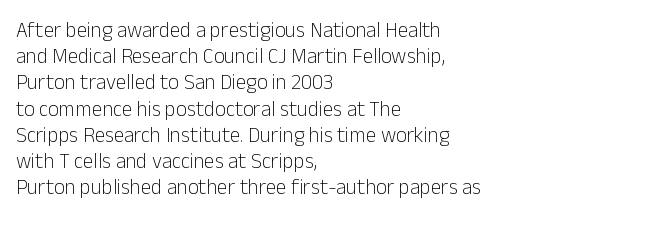
{"italic": "no", "bold": "no", "underline": "no", "align": "left", "line_spacing": "normal", "line_spacing_ratio": 1.25, "letter_spacing": "normal", "letter_spacing_em": 0.0, "glyph_px": 21}
